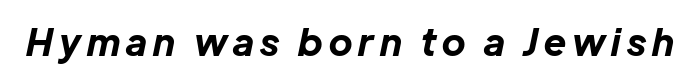
The space directly below the letters is spotless. The face used here has the dense, thick strokes of a bold. Posture: slanted. Character widths vary here, with narrow letters taking less room than wide ones.
